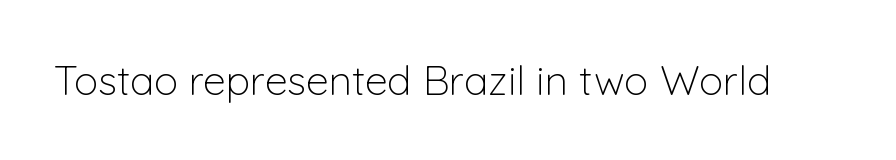
The image shows 41 px light sans-serif type, upright; set normal letter spacing, not underlined; low stroke contrast and a medium x-height.
